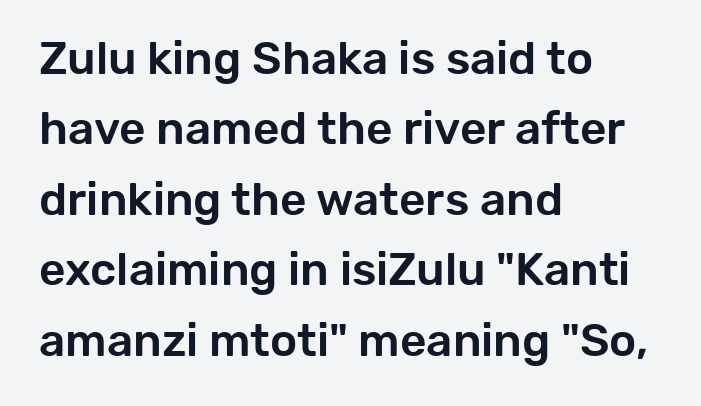
{"serif": "no", "italic": "no", "width": "normal", "stroke_contrast": "low", "x_height": "medium", "monospaced": "no", "underline": "no", "align": "left", "line_spacing": "normal", "line_spacing_ratio": 1.53, "letter_spacing": "normal", "letter_spacing_em": 0.0, "glyph_px": 46}
